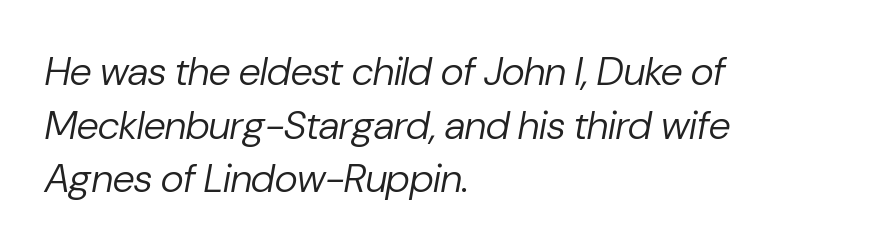
The image shows 40 px regular-weight type, italic (leaning right); set left-aligned, normal line spacing (1.34x), normal letter spacing, not underlined; low stroke contrast and a medium x-height.
